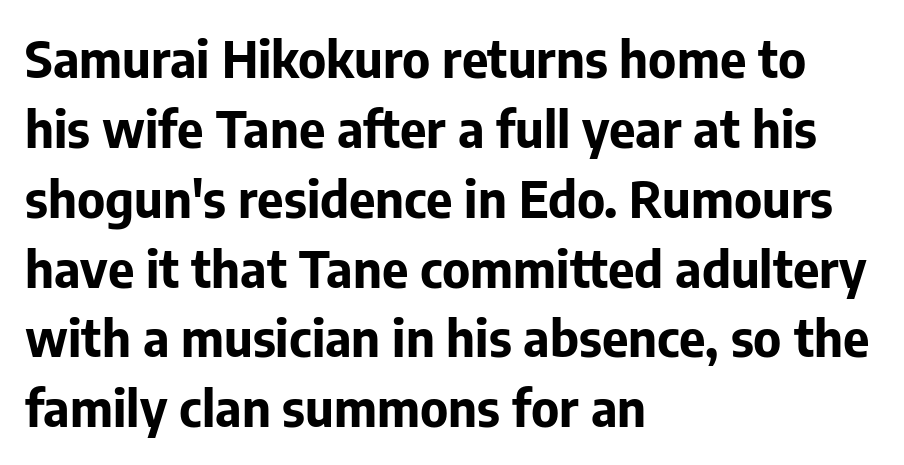
Q: Is the text bold? A: Yes.
Q: Is the text italic (slanted)? A: No, it is upright.
Q: Is the typeface a serif or a sans-serif typeface? A: Sans-serif.
Q: Is the text underlined? A: No.
Q: How is the paragraph aligned? A: Left-aligned.
Q: Is the spacing between letters normal or unusually wide? A: Normal.
Q: Is the spacing between lines tight, normal or loose? A: Normal.
Q: Width (condensed, normal, or wide)? A: Normal.
Q: Stroke contrast? A: Low.
Q: x-height? A: Medium.
Q: Monospaced? A: No.
